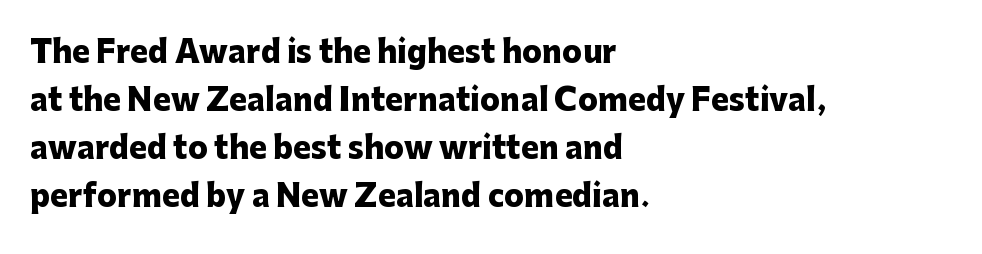
Horizontal bands of white between lines are of average thickness. Reading down the block, your eye returns to a fixed left position each line. Proportional: the letters do not fall into vertical columns. Chunky letters — that's bold for sure.
